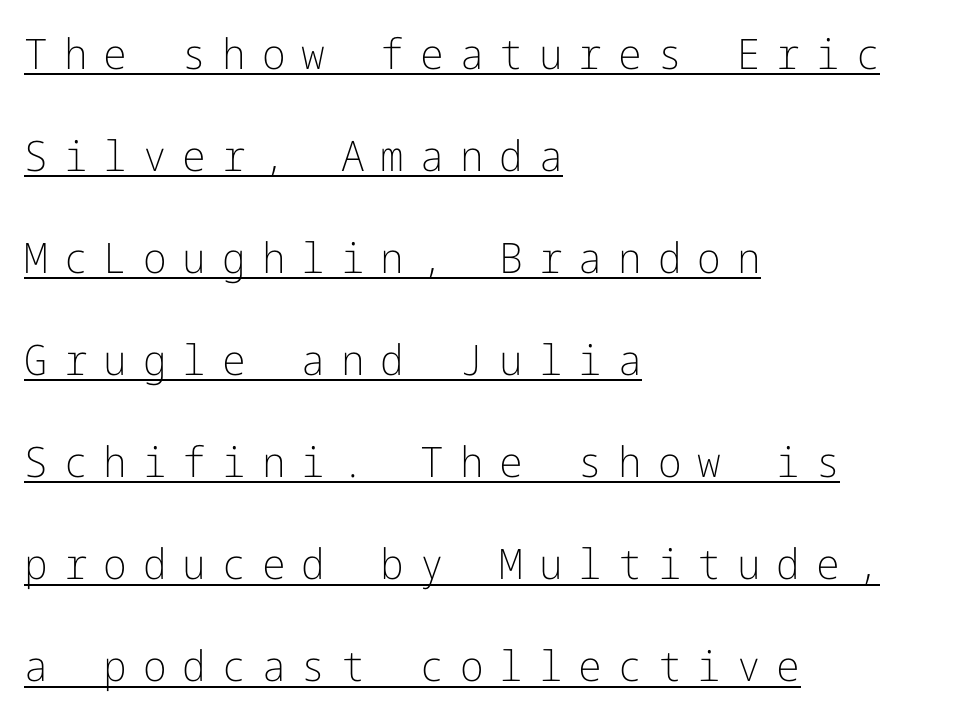
Q: Is the text bold? A: No.
Q: Is the text italic (slanted)? A: No, it is upright.
Q: Is the typeface a serif or a sans-serif typeface? A: Sans-serif.
Q: Is the text underlined? A: Yes.
Q: How is the paragraph aligned? A: Left-aligned.
Q: Is the spacing between letters normal or unusually wide? A: Unusually wide.
Q: Is the spacing between lines tight, normal or loose? A: Loose.
Q: Width (condensed, normal, or wide)? A: Normal.
Q: Stroke contrast? A: Low.
Q: x-height? A: Medium.
